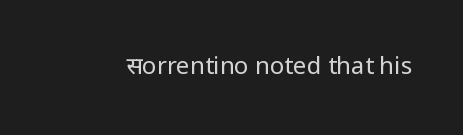
Only glyphs here, with clear space below each row. Notice how the stems are strictly vertical — no italics here. Between one letter and the next there's only the usual sliver of space. Is this a heavy cut? Hardly; it is regular or lighter.
